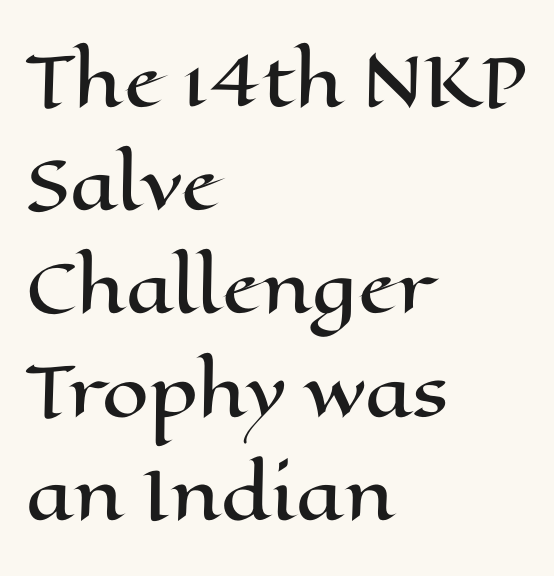
Q: Is the text italic (slanted)? A: No, it is upright.
Q: Is the text underlined? A: No.
Q: How is the paragraph aligned? A: Left-aligned.
Q: Is the spacing between letters normal or unusually wide? A: Normal.
Q: Is the spacing between lines tight, normal or loose? A: Normal.
Q: Width (condensed, normal, or wide)? A: Wide.
Q: Stroke contrast? A: High.
Q: x-height? A: Medium.
Q: Monospaced? A: No.
